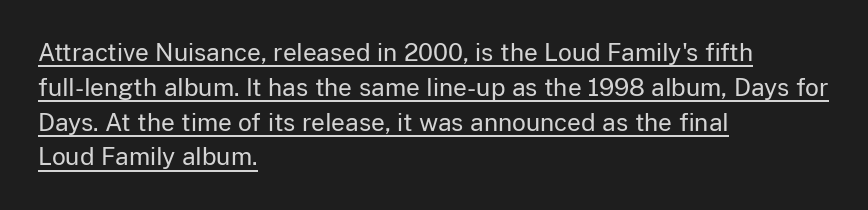
Students, observe the line beneath the letters — that is underlining. Counters stay open thanks to moderate or lighter strokes. The horizontal fit of the characters is conventional and even. Horizontally, the lines are justified to the leading edge only. Is there much room between lines? A standard amount, neither cramped nor airy. The font's upright variant was chosen for this text.
